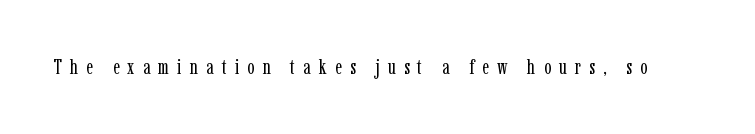
The image shows 21 px text type, upright; set unusually wide letter spacing (+0.39 em), not underlined.
